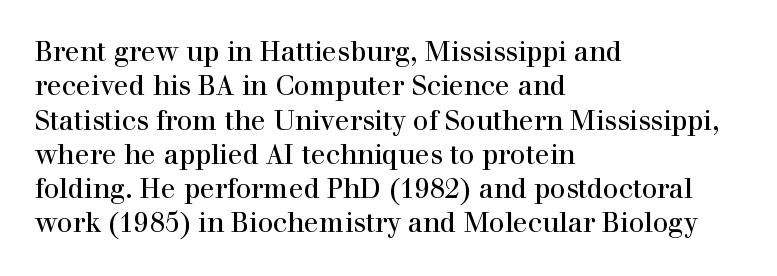
The image shows 27 px text type, upright; set left-aligned, normal line spacing (1.27x), normal letter spacing, not underlined.
